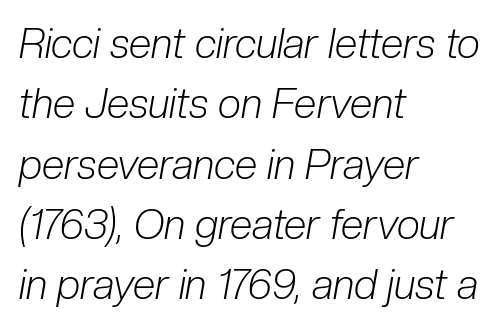
Is this a fixed-width face? No — the glyphs have proportional, varying widths. These lines keep a tight, regular rhythm from letter to letter. The setting favours the left margin, as ordinary paragraphs usually do. Letters rest on an invisible, unmarked baseline. Rendered with sloped, italic letterforms. The line-height multiplier appears to be the usual default.
